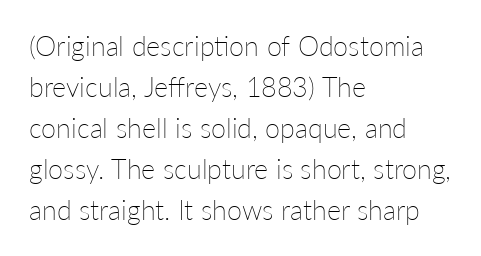
The image shows 27 px text type, upright; set left-aligned, normal line spacing (1.52x), normal letter spacing, not underlined.
